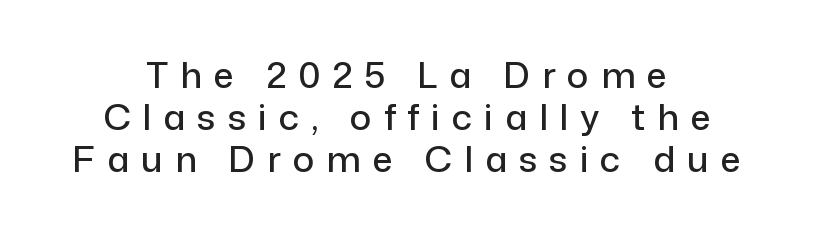
Check under the words: just untouched page. Note the varied advance widths — an 'i' is clearly narrower than an 'm'. The axis of the letterforms is exactly vertical. There is plenty of visible air inserted between adjacent glyphs. Does the type have serifs? No, each stem ends abruptly. The rag falls on both sides of this text block equally.
